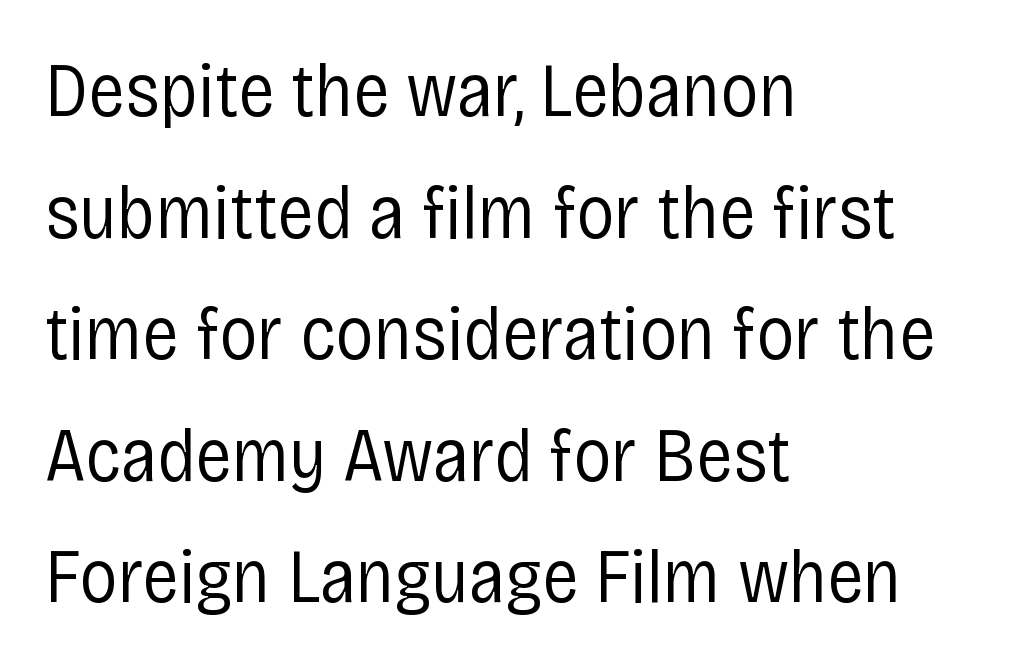
The image shows 76 px regular-weight, condensed sans-serif type, upright; set left-aligned, normal line spacing (1.6x), normal letter spacing, not underlined; low stroke contrast and a large x-height.
